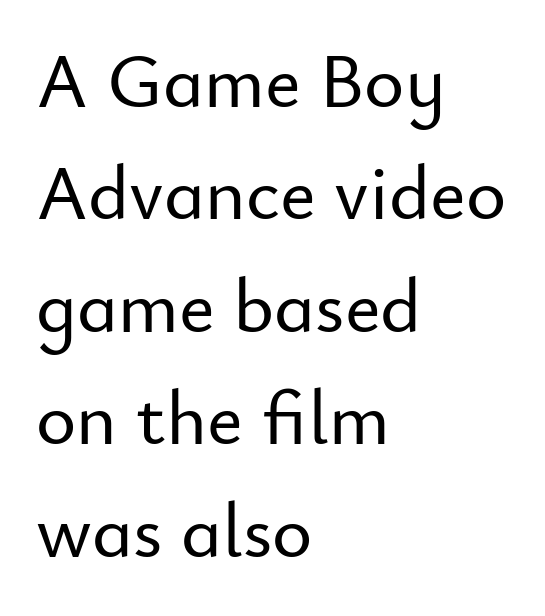
The image shows 77 px sans-serif type, upright; set left-aligned, normal line spacing (1.46x), normal letter spacing, not underlined; low stroke contrast and a small x-height.
